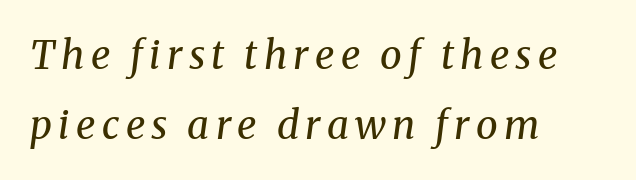
The image shows 39 px regular-weight serif type, italic (leaning right); set left-aligned, line spacing 1.79x, not underlined; medium stroke contrast and a medium x-height.
